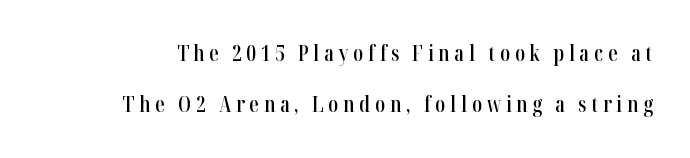
Letters rest on an invisible, unmarked baseline. The rendering inserts visible extra space after every character. The font is running at a semibold setting, under full bold. This block would shrink considerably if given ordinary leading; it's expanded now. It's the straight-up-and-down kind of type.
